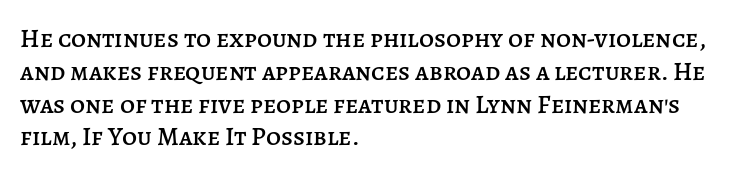
Q: Is the text italic (slanted)? A: No, it is upright.
Q: Is the text underlined? A: No.
Q: How is the paragraph aligned? A: Left-aligned.
Q: Is the spacing between letters normal or unusually wide? A: Normal.
Q: Is the spacing between lines tight, normal or loose? A: Normal.
